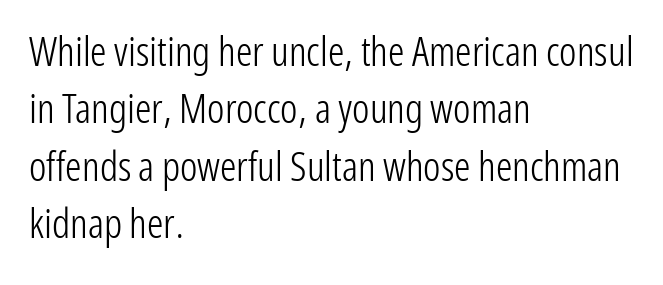
Each new line begins a customary step beneath the previous one. A quiet, ordinary-to-light weight characterises the typeface. The passage shown is typed in a proportional face where columns would drift. Does the lettering tilt? It doesn't — this is upright.
